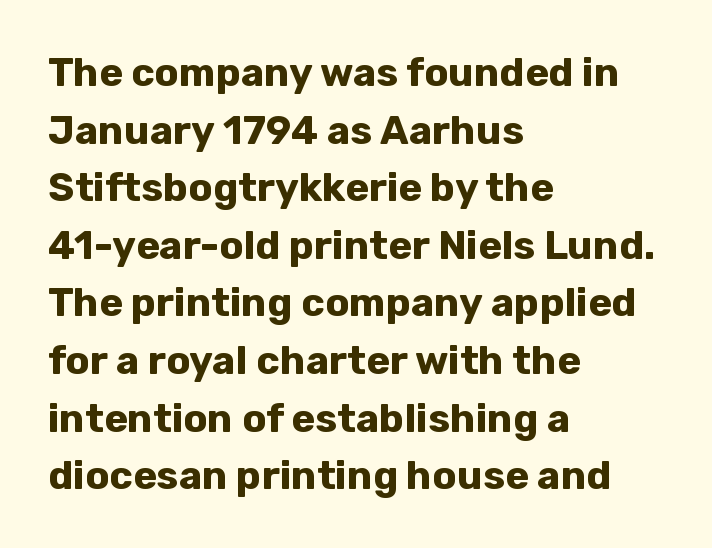
A typesetter would mark this as roman, not italic. Clear beneath every line of the passage. The rows are spaced the way most documents space them. Typeset ragged right — the left edge is the straight one. The line texture is even and compact thanks to regular tracking. Chunky letters — that's bold for sure.
